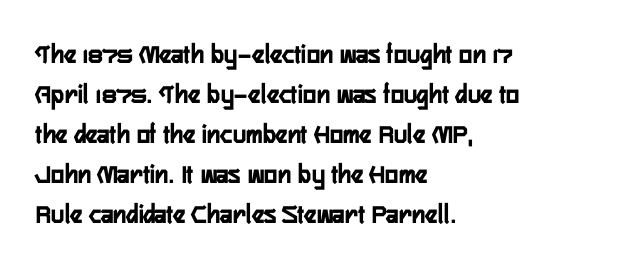
{"serif": "no", "italic": "no", "width": "condensed", "stroke_contrast": "low", "x_height": "medium", "monospaced": "no", "underline": "no", "align": "left", "line_spacing": "normal", "line_spacing_ratio": 1.43, "letter_spacing": "normal", "letter_spacing_em": 0.0, "glyph_px": 28}
